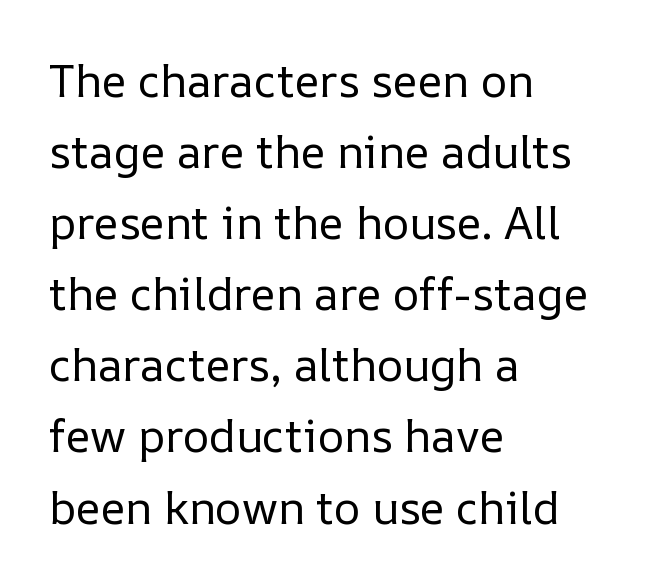
The typography opts for an upright posture over an oblique one. The rendering uses a moderate line-height, typical for paragraphs. These lines are rendered in a variable-pitch font. The text block is weighted toward the left margin, trailing off unevenly rightward.
